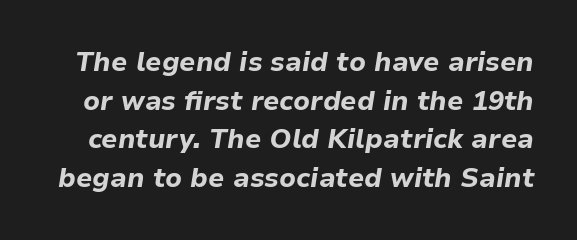
Style check: oblique. Horizontal bands of white between lines are of average thickness. Words float on clear page, feet unadorned. Here the glyphs are tracked normally, forming tight word shapes. The strokes are fattened all the way to bold.
